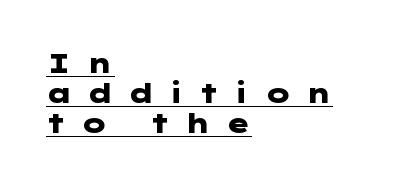
{"italic": "no", "bold": "yes", "underline": "yes", "align": "left", "line_spacing": "tight", "line_spacing_ratio": 1.11, "letter_spacing": "wide", "letter_spacing_em": 0.5, "glyph_px": 27}
